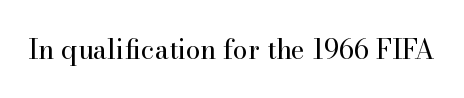
The image shows 27 px text type, upright; set normal letter spacing, not underlined.
